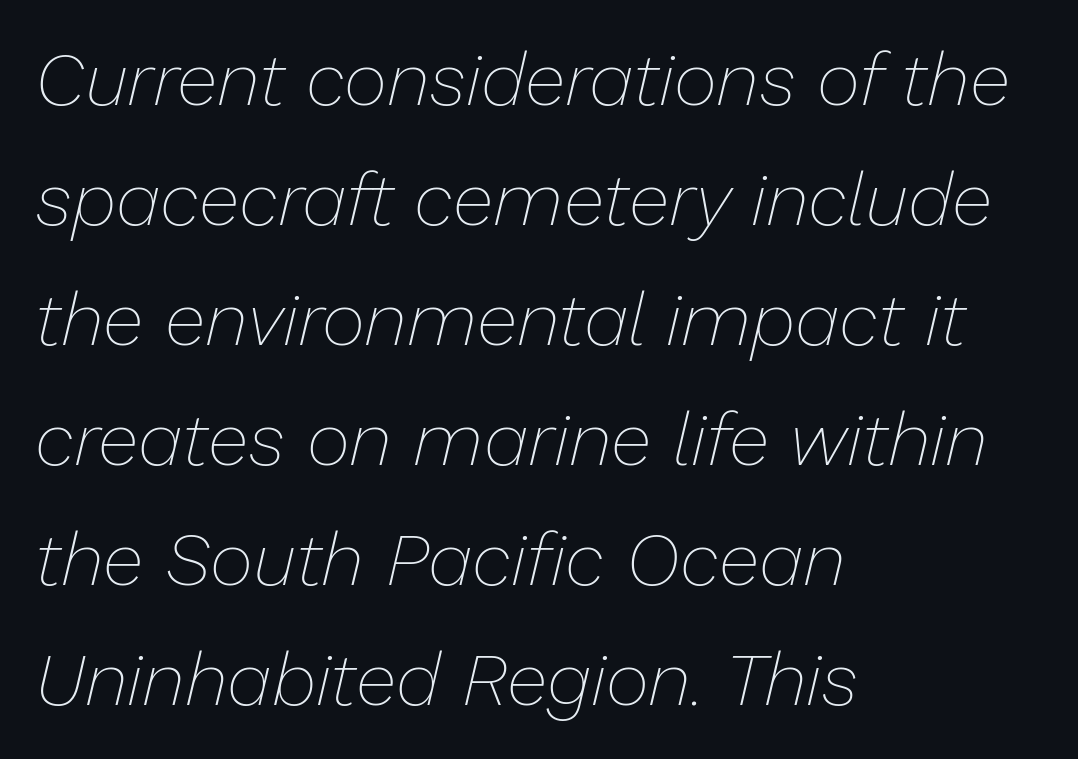
The lettering tilts uniformly, giving the passage an italic look. The vertical gap from one line to the next is medium. Compared with typical body copy, the letter spacing here is the same. Spacing verdict: proportional, widths tailored to each character.
